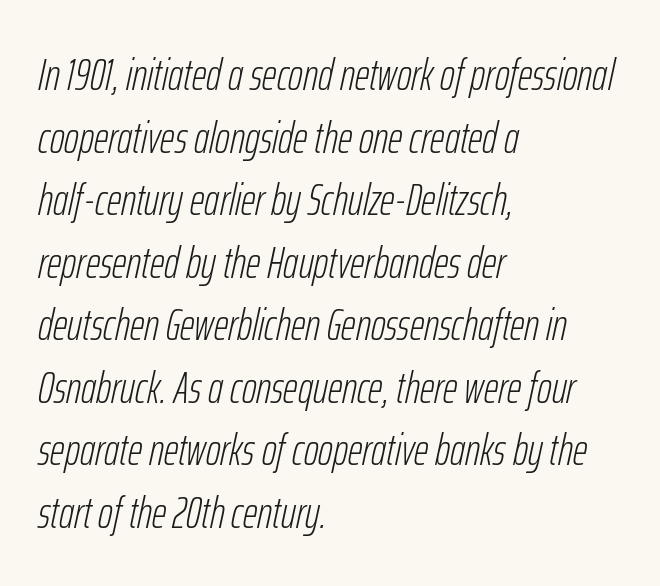
The image shows 45 px light, condensed type, italic (leaning right); set left-aligned, normal line spacing (1.39x), normal letter spacing, not underlined; low stroke contrast and a medium x-height.
